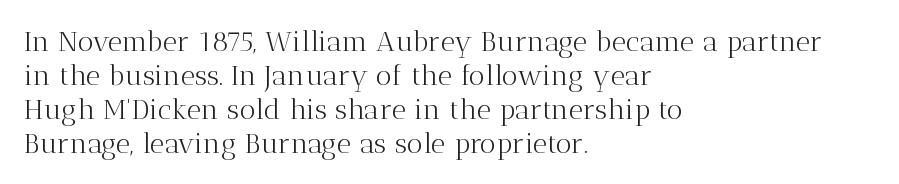
Q: Is the text bold? A: No.
Q: Is the text italic (slanted)? A: No, it is upright.
Q: Is the typeface a serif or a sans-serif typeface? A: Serif.
Q: Is the text underlined? A: No.
Q: How is the paragraph aligned? A: Left-aligned.
Q: Is the spacing between letters normal or unusually wide? A: Normal.
Q: Width (condensed, normal, or wide)? A: Normal.
Q: Stroke contrast? A: Medium.
Q: x-height? A: Medium.
Q: Monospaced? A: No.
